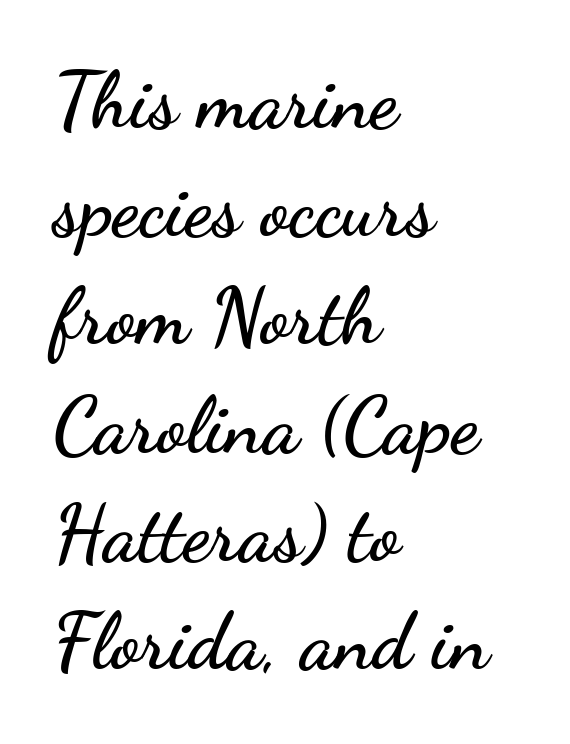
{"serif": "no", "width": "wide", "stroke_contrast": "low", "x_height": "small", "monospaced": "no", "underline": "no", "align": "left", "line_spacing": "normal", "line_spacing_ratio": 1.37, "letter_spacing": "normal", "letter_spacing_em": 0.0, "glyph_px": 79}
